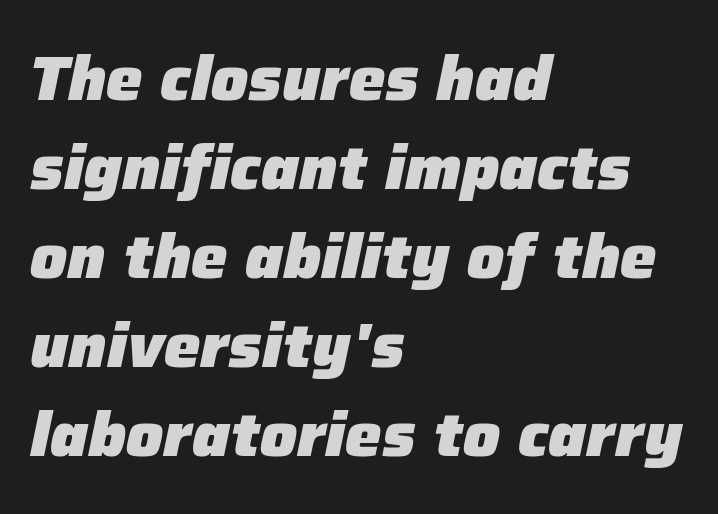
{"italic": "yes", "lean": "right", "slant_degrees": 12, "bold": "yes", "weight": "heavy", "width": "normal", "stroke_contrast": "low", "x_height": "medium", "monospaced": "no", "underline": "no", "align": "left", "line_spacing": "normal", "line_spacing_ratio": 1.46, "letter_spacing": "normal", "letter_spacing_em": 0.0, "glyph_px": 61}
